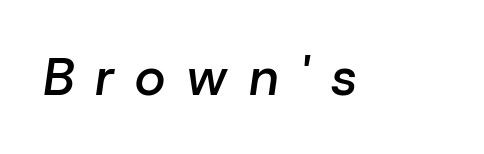
Q: Is the text bold? A: Semi-bold.
Q: Is the text italic (slanted)? A: Yes, it leans right by about 8 degrees.
Q: Is the text underlined? A: No.
Q: Is the spacing between letters normal or unusually wide? A: Unusually wide.
Q: Width (condensed, normal, or wide)? A: Normal.
Q: Stroke contrast? A: Low.
Q: x-height? A: Medium.
Q: Monospaced? A: No.
